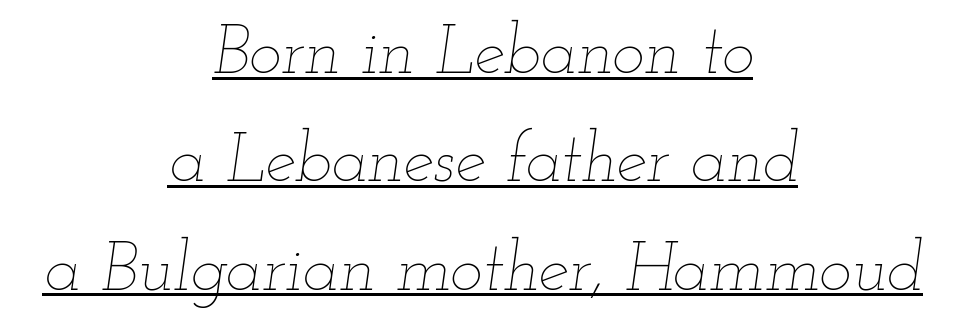
Q: Is the text bold? A: No.
Q: Is the text italic (slanted)? A: Yes, it leans right by about 12 degrees.
Q: Is the text underlined? A: Yes.
Q: How is the paragraph aligned? A: Centered.
Q: Is the spacing between letters normal or unusually wide? A: Normal.
Q: Is the spacing between lines tight, normal or loose? A: Normal.
Q: Width (condensed, normal, or wide)? A: Wide.
Q: Stroke contrast? A: Low.
Q: x-height? A: Small.
Q: Monospaced? A: No.
